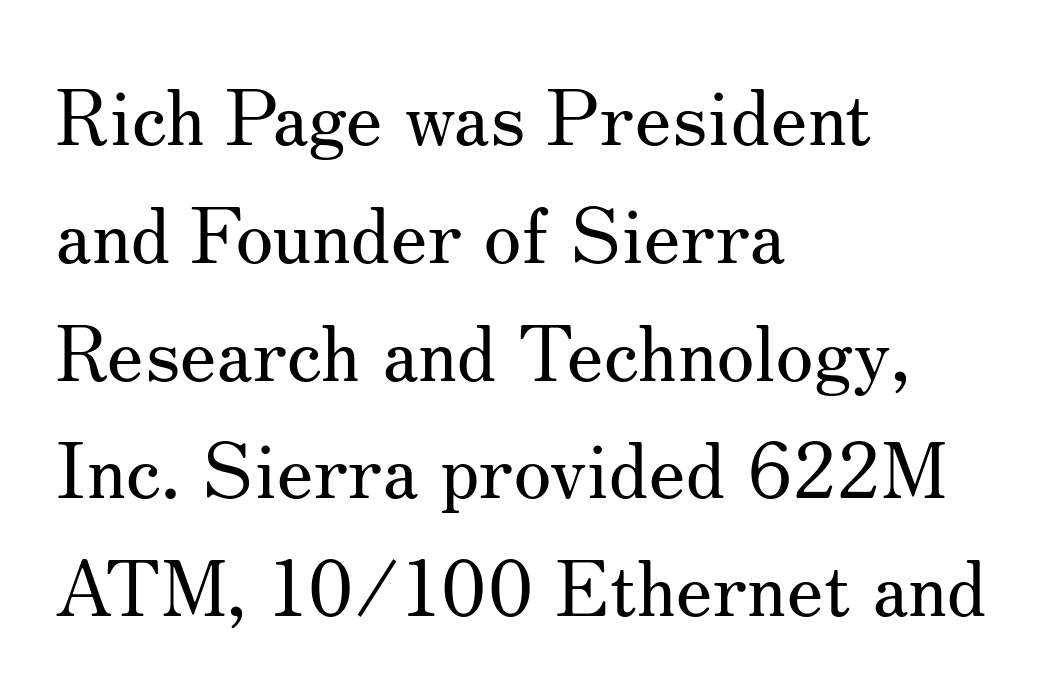
The image shows 77 px regular-weight serif type, upright; set left-aligned, normal line spacing (1.53x), normal letter spacing, not underlined; medium stroke contrast and a small x-height.
